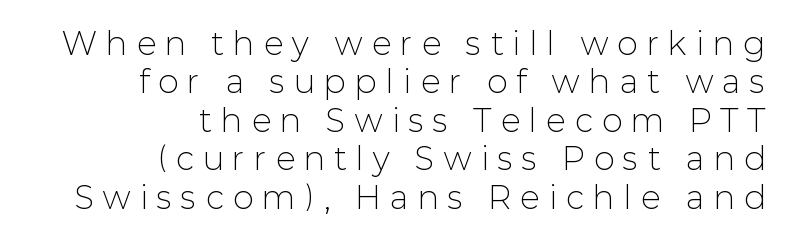
The image shows 31 px light sans-serif type, upright; set right-aligned, line spacing 1.24x, unusually wide letter spacing (+0.31 em), not underlined; low stroke contrast and a medium x-height.
